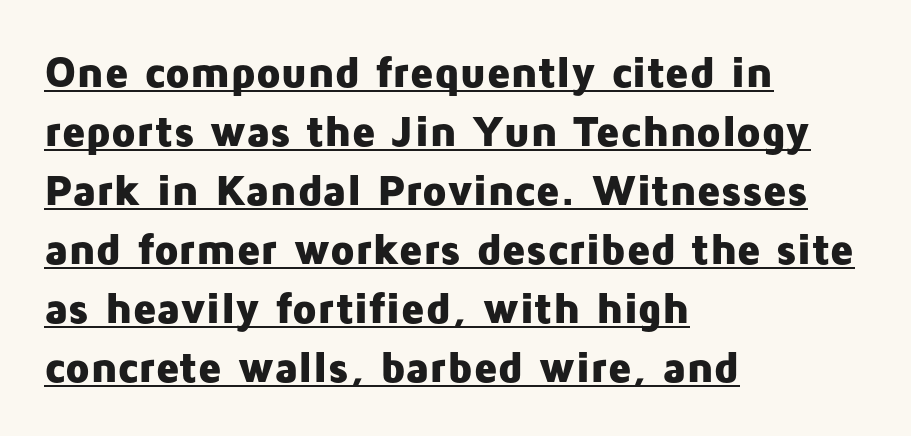
Q: Is the text bold? A: Yes.
Q: Is the text italic (slanted)? A: No, it is upright.
Q: Is the typeface a serif or a sans-serif typeface? A: Sans-serif.
Q: Is the text underlined? A: Yes.
Q: How is the paragraph aligned? A: Left-aligned.
Q: Is the spacing between letters normal or unusually wide? A: Normal.
Q: Is the spacing between lines tight, normal or loose? A: Normal.
Q: Width (condensed, normal, or wide)? A: Normal.
Q: Stroke contrast? A: Low.
Q: x-height? A: Medium.
Q: Monospaced? A: No.
